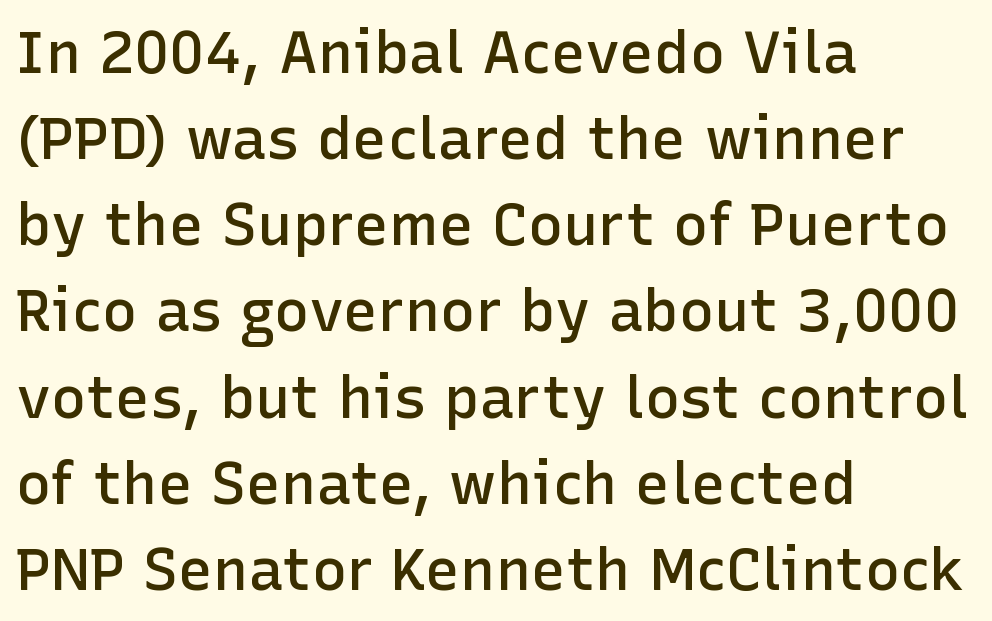
A roman cut, with each character standing at attention. Caption: standard tracking, unaltered. The letters advance in unequal steps, a hallmark of proportional type. The type family on display is of the sans-serif kind.
